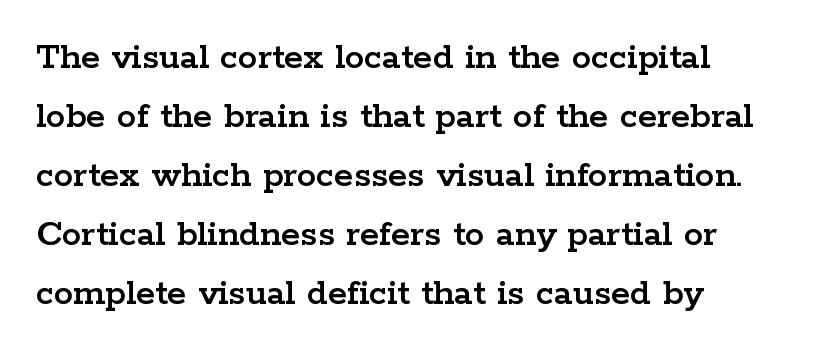
The image shows 39 px wide serif type, upright; set left-aligned, normal line spacing (1.51x), normal letter spacing, not underlined; low stroke contrast and a medium x-height.
